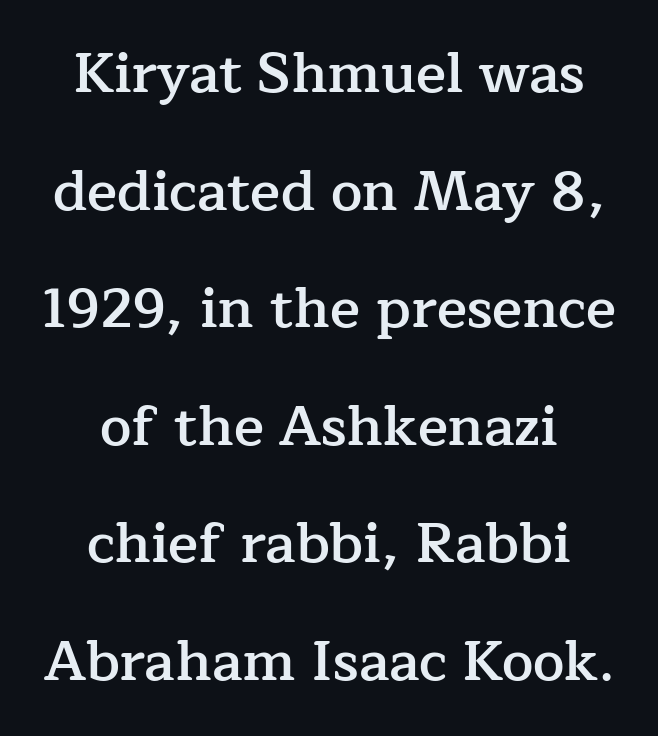
{"serif": "yes", "italic": "no", "bold": "semi", "weight": "semibold", "width": "normal", "stroke_contrast": "low", "x_height": "medium", "monospaced": "no", "underline": "no", "align": "center", "line_spacing": "loose", "line_spacing_ratio": 2.1, "letter_spacing": "normal", "letter_spacing_em": 0.0, "glyph_px": 56}
